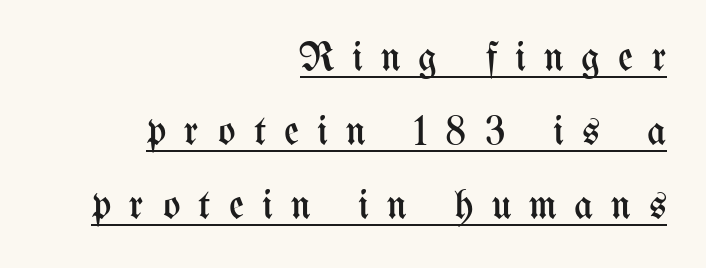
The image shows 41 px regular-weight, condensed type, upright; set right-aligned, line spacing 1.8x, unusually wide letter spacing (+0.44 em), underlined; medium stroke contrast and a medium x-height.
